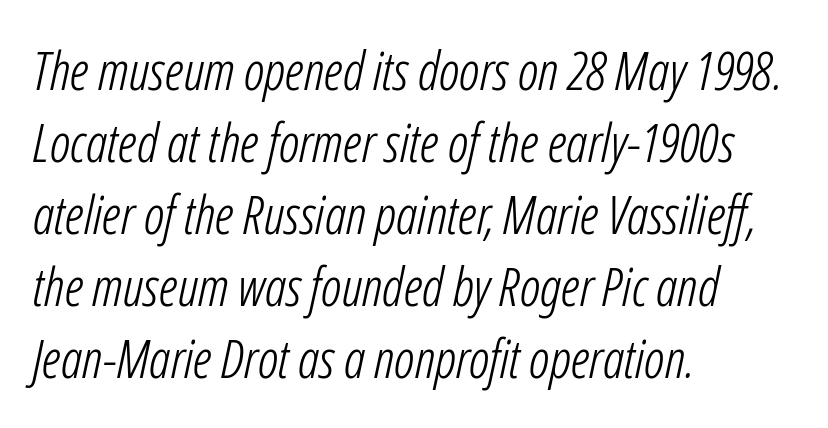
Q: Is the text bold? A: No.
Q: Is the text italic (slanted)? A: Yes, it leans right by about 12 degrees.
Q: Is the text underlined? A: No.
Q: How is the paragraph aligned? A: Left-aligned.
Q: Is the spacing between letters normal or unusually wide? A: Normal.
Q: Is the spacing between lines tight, normal or loose? A: Normal.
Q: Width (condensed, normal, or wide)? A: Condensed.
Q: Stroke contrast? A: Low.
Q: x-height? A: Medium.
Q: Monospaced? A: No.
